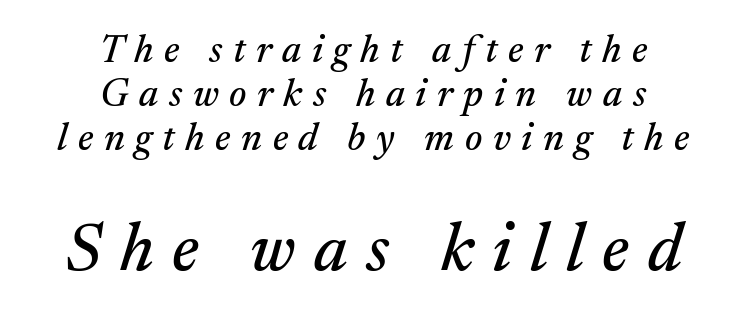
The line-height multiplier appears low, near solid setting. These lines were composed using italics. The lower block of text is set noticeably larger than the block above it. Do the characters align in a grid? No, the font is proportional. The whitespace from short lines is split evenly between both sides. Classification — serif.
